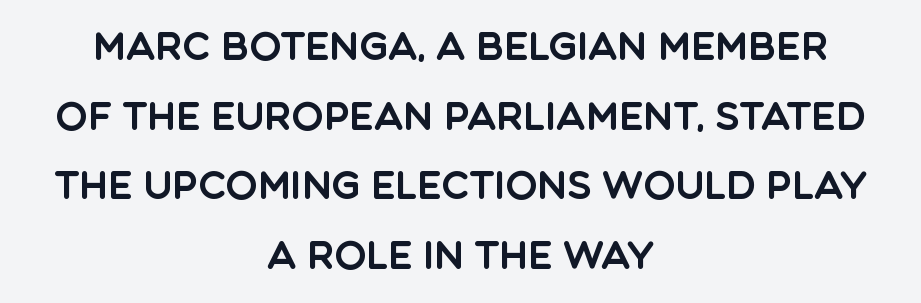
The gaps between neighbouring characters are ordinary and unremarkable. Which margin do the lines hug? Neither — every line sits in the middle. Has an underline been added? It has not. Character widths vary here, with narrow letters taking less room than wide ones.
